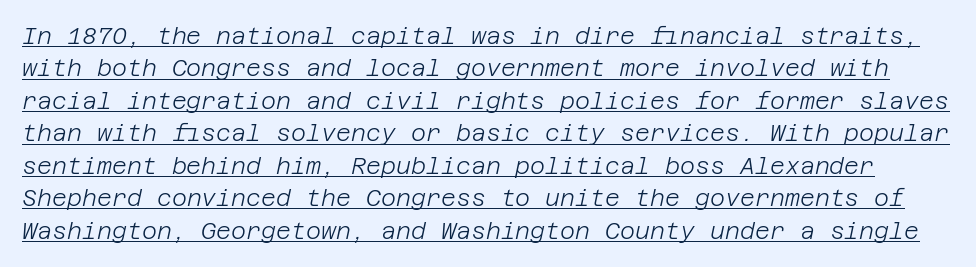
Tall strokes in this sample are angled rather than plumb. Students, observe: this is what conventionally led text looks like. Ink coverage per letter is moderate at most. The type is set solid horizontally, with unmodified tracking. Emphasis is given by a line drawn under the lettering.
